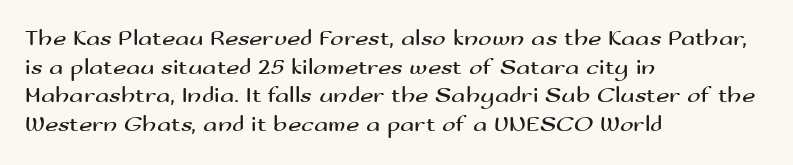
The image shows 23 px text type, upright; set left-aligned, normal line spacing (1.25x), normal letter spacing, not underlined.
